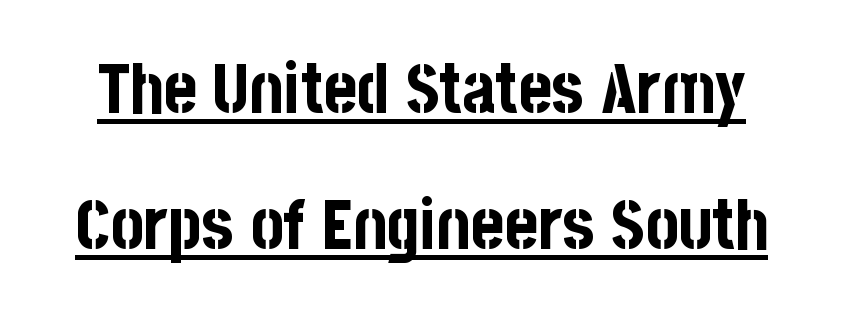
Q: Is the text bold? A: Yes.
Q: Is the text italic (slanted)? A: No, it is upright.
Q: Is the typeface a serif or a sans-serif typeface? A: Sans-serif.
Q: Is the text underlined? A: Yes.
Q: Is the spacing between letters normal or unusually wide? A: Normal.
Q: Is the spacing between lines tight, normal or loose? A: Loose.
Q: Width (condensed, normal, or wide)? A: Condensed.
Q: Stroke contrast? A: Low.
Q: x-height? A: Large.
Q: Monospaced? A: No.
